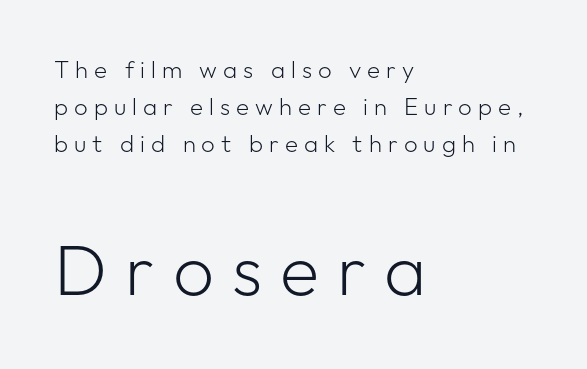
The image shows 72 px light sans-serif type, upright; set left-aligned, normal line spacing (1.55x), unusually wide letter spacing (+0.25 em), not underlined; the second (bottom) block is 3.0x larger; low stroke contrast and a medium x-height.
